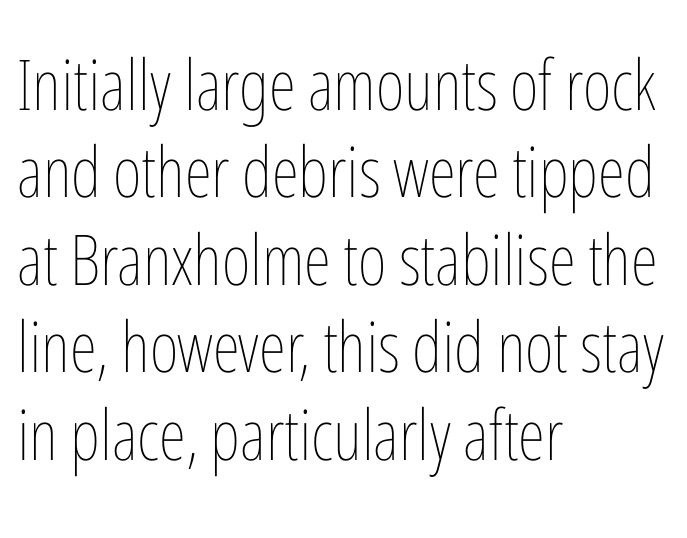
The weight tops out at a normal text grade. The typography opts for an upright posture over an oblique one. Leading matches the norm, producing a regular column. Underline: absent. In CSS terms this would be text-align: left. Does extra space separate the letters? No, they use regular spacing.
